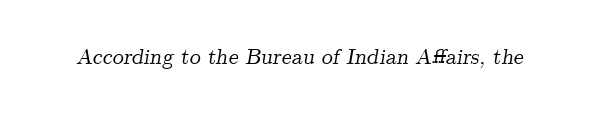
Nothing unusual about the tracking: characters are spaced as the font intends. The whole block is typeset with a tilt. Beneath every word, the page is bare.
